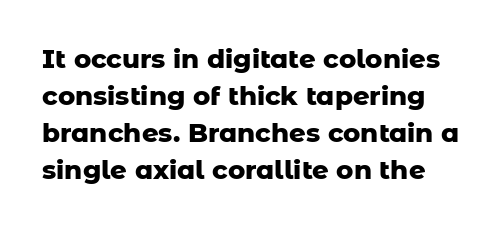
The image shows 26 px bold type, upright; set normal line spacing (1.42x), normal letter spacing, not underlined.
